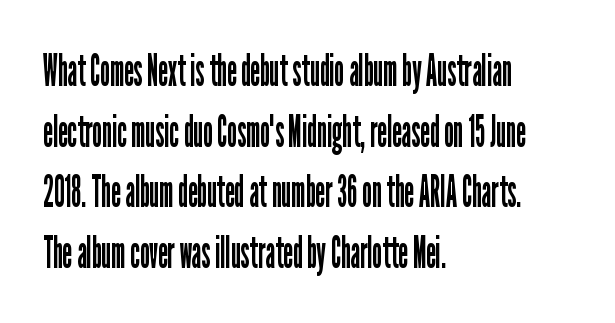
Q: Is the text bold? A: No.
Q: Is the text italic (slanted)? A: No, it is upright.
Q: Is the typeface a serif or a sans-serif typeface? A: Sans-serif.
Q: Is the text underlined? A: No.
Q: How is the paragraph aligned? A: Left-aligned.
Q: Is the spacing between letters normal or unusually wide? A: Normal.
Q: Is the spacing between lines tight, normal or loose? A: Normal.
Q: Width (condensed, normal, or wide)? A: Condensed.
Q: Stroke contrast? A: Low.
Q: x-height? A: Medium.
Q: Monospaced? A: No.
